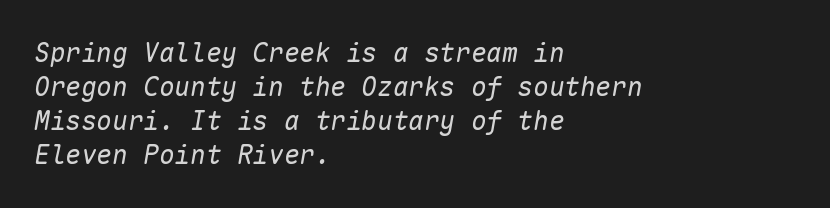
Interline gaps are of average width in this sample. Words appear dense and cohesive because spacing is normal. Beneath every word, the page is bare. The glyphs look as if they've been sheared to an angle. Stroke mass is kept to a normal reading level or below.
